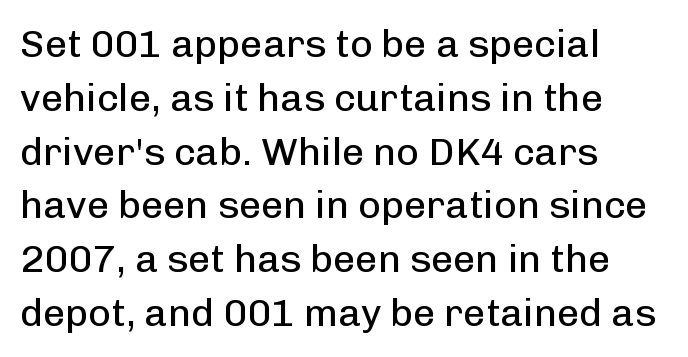
{"serif": "no", "italic": "no", "bold": "no", "weight": "regular", "width": "normal", "stroke_contrast": "low", "x_height": "medium", "monospaced": "no", "underline": "no", "align": "left", "line_spacing": "normal", "line_spacing_ratio": 1.38, "letter_spacing": "normal", "letter_spacing_em": 0.0, "glyph_px": 39}
